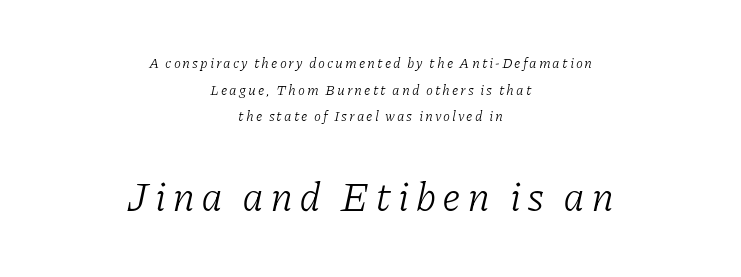
The image shows 41 px light serif type, italic (leaning right); set centered, loose line spacing (1.91x), not underlined; the second (bottom) block is 2.93x larger; low stroke contrast and a medium x-height.
